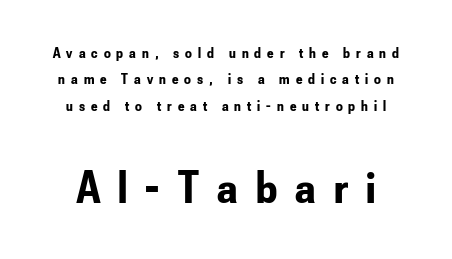
Think of a printed novel: that variable character pitch is what you see here. Serifs: no, the terminals of the letterforms are clean. Typographic density is high because the face is bold. Characters follow at a spacing far wider than the type designer built in. The letters in the lower block stand taller than those in the block above.
